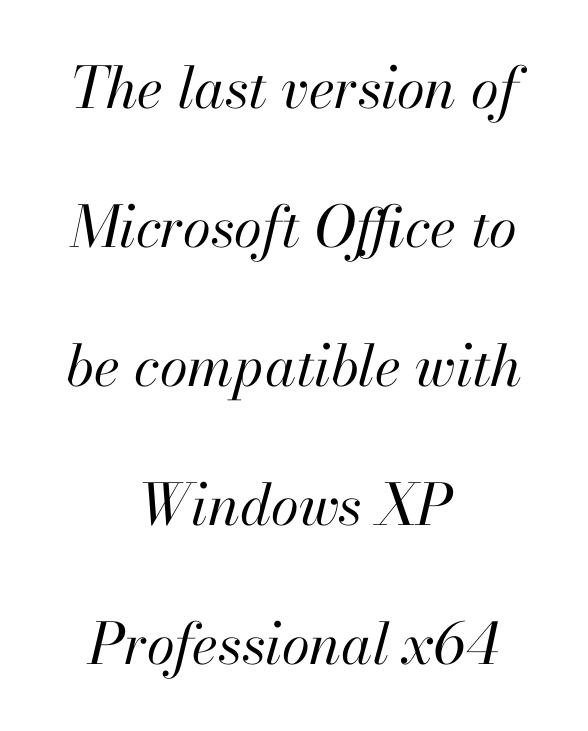
Q: Is the text bold? A: No.
Q: Is the text italic (slanted)? A: Yes, it leans right by about 13 degrees.
Q: Is the text underlined? A: No.
Q: How is the paragraph aligned? A: Centered.
Q: Is the spacing between letters normal or unusually wide? A: Normal.
Q: Is the spacing between lines tight, normal or loose? A: Loose.
Q: Width (condensed, normal, or wide)? A: Normal.
Q: Stroke contrast? A: High.
Q: x-height? A: Small.
Q: Monospaced? A: No.
